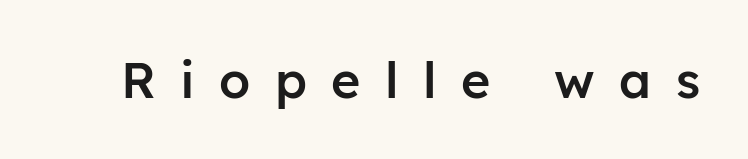
{"serif": "no", "italic": "no", "bold": "semi", "weight": "semibold", "width": "normal", "stroke_contrast": "low", "x_height": "medium", "monospaced": "no", "underline": "no", "letter_spacing": "wide", "letter_spacing_em": 0.49, "glyph_px": 50}
